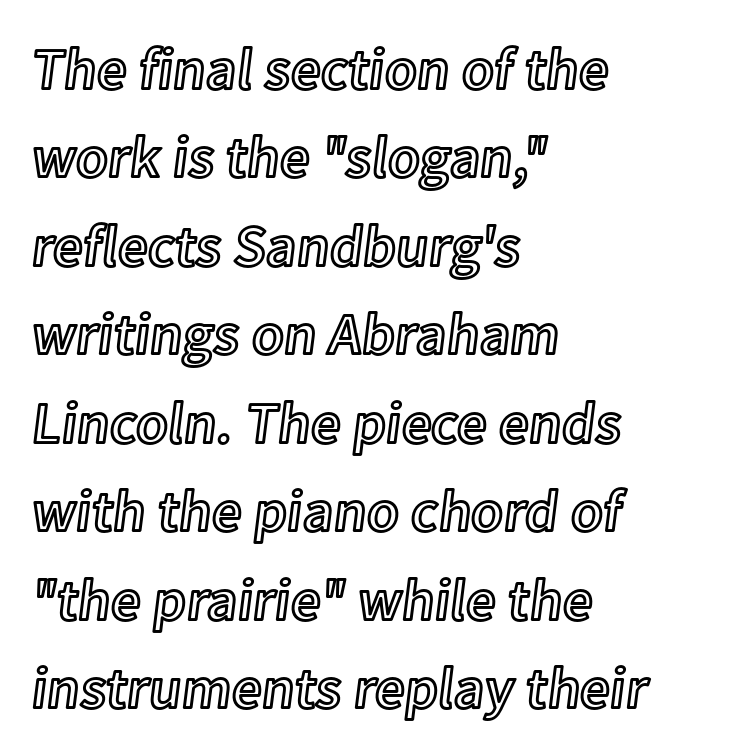
The image shows 59 px text type; set left-aligned, normal line spacing (1.5x), normal letter spacing, not underlined; a medium x-height.
